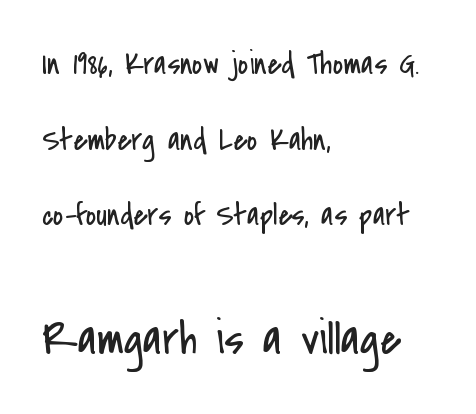
The image shows 48 px regular-weight, condensed sans-serif type, upright; set left-aligned, loose line spacing (2.36x), normal letter spacing, not underlined; the second (bottom) block is 1.5x larger; low stroke contrast and a small x-height.
